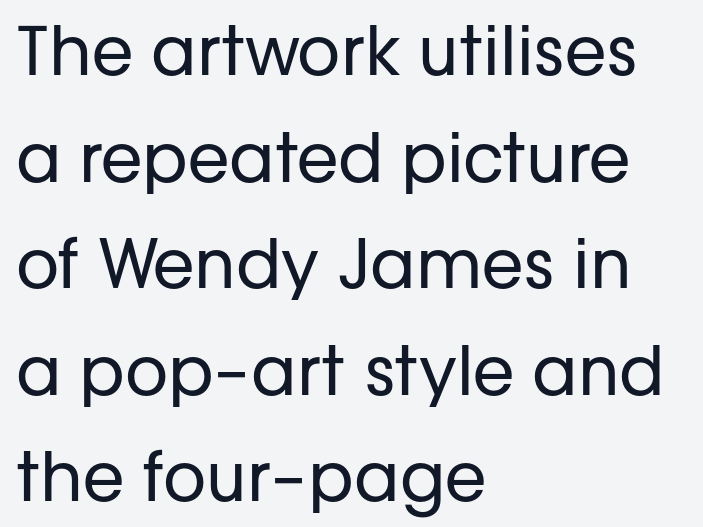
The image shows 67 px regular-weight sans-serif type, upright; set left-aligned, normal line spacing (1.59x), normal letter spacing, not underlined; low stroke contrast and a medium x-height.
